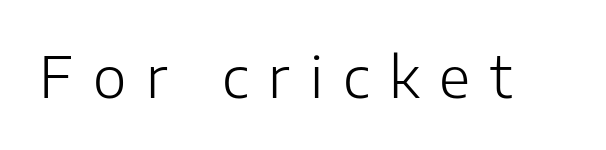
Q: Is the text bold? A: No.
Q: Is the text italic (slanted)? A: No, it is upright.
Q: Is the typeface a serif or a sans-serif typeface? A: Sans-serif.
Q: Is the text underlined? A: No.
Q: Is the spacing between letters normal or unusually wide? A: Unusually wide.
Q: Width (condensed, normal, or wide)? A: Normal.
Q: Stroke contrast? A: Low.
Q: x-height? A: Medium.
Q: Monospaced? A: No.
